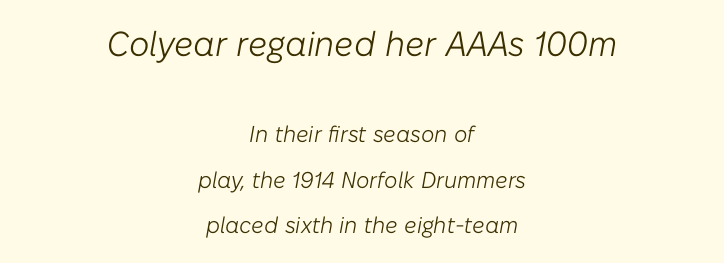
{"italic": "yes", "lean": "right", "slant_degrees": 10, "bold": "no", "weight": "light", "width": "normal", "stroke_contrast": "low", "x_height": "medium", "monospaced": "no", "underline": "no", "align": "center", "line_spacing": "loose", "line_spacing_ratio": 1.98, "letter_spacing": "normal", "letter_spacing_em": 0.0, "larger_block": "first", "size_ratio": 1.52, "glyph_px": 35}
